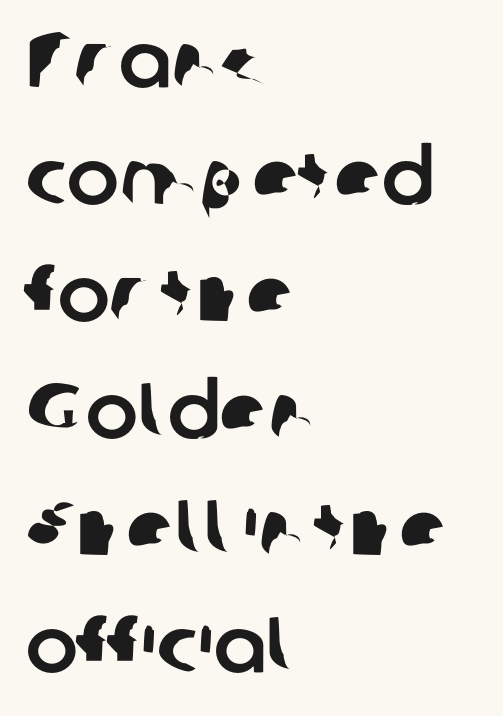
{"serif": "no", "width": "normal", "stroke_contrast": "low", "x_height": "medium", "monospaced": "no", "underline": "no", "align": "left", "line_spacing": "normal", "line_spacing_ratio": 1.5, "letter_spacing": "normal", "letter_spacing_em": 0.0, "glyph_px": 78}
